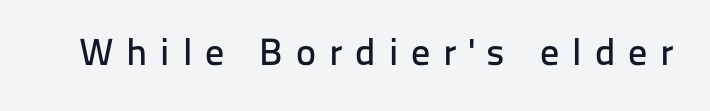
The image shows 38 px sans-serif type, upright; set unusually wide letter spacing (+0.34 em), not underlined; low stroke contrast and a medium x-height.
